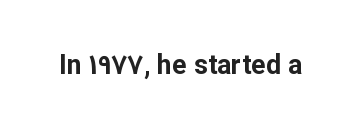
What stands out about the letter spacing? Nothing — it is the standard amount. No italicization has been applied; the sample stays upright. The gap between lines stays unmarked. Thick stems and heavy bowls — unmistakably bold.
